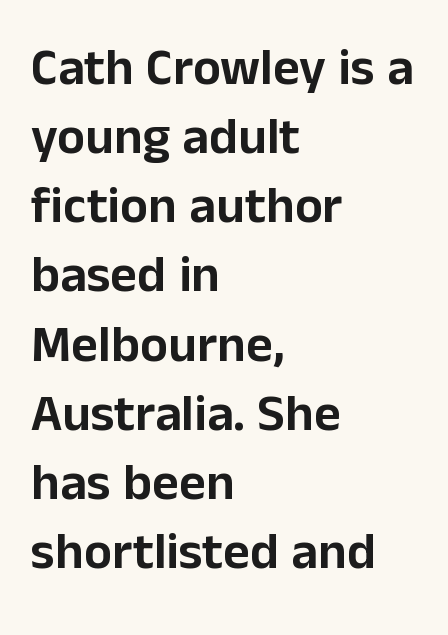
Q: Is the text italic (slanted)? A: No, it is upright.
Q: Is the typeface a serif or a sans-serif typeface? A: Sans-serif.
Q: Is the text underlined? A: No.
Q: How is the paragraph aligned? A: Left-aligned.
Q: Is the spacing between letters normal or unusually wide? A: Normal.
Q: Is the spacing between lines tight, normal or loose? A: Normal.
Q: Width (condensed, normal, or wide)? A: Normal.
Q: Stroke contrast? A: Low.
Q: x-height? A: Medium.
Q: Monospaced? A: No.
